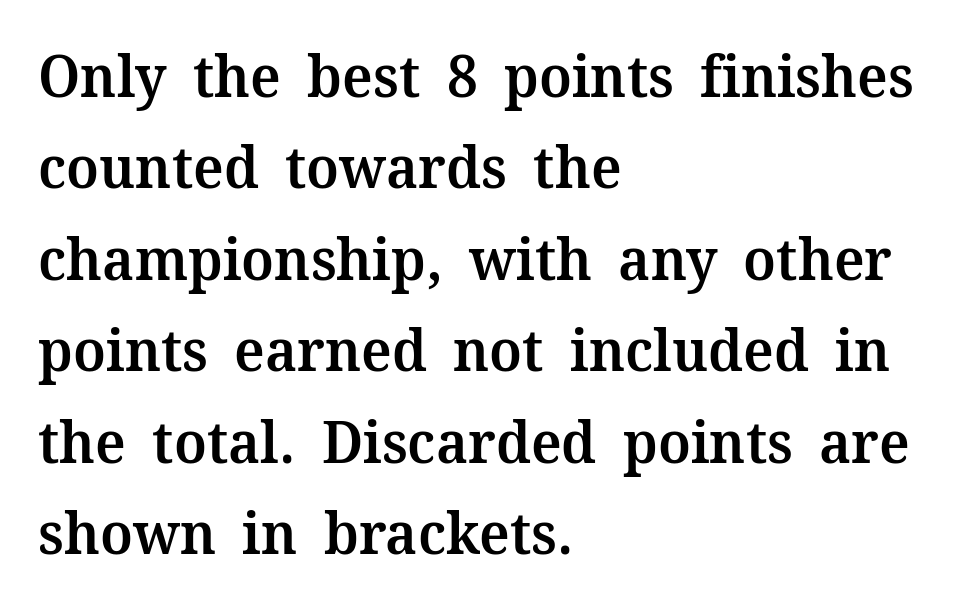
The image shows 59 px semibold serif type, upright; set left-aligned, normal line spacing (1.55x), normal letter spacing, not underlined; medium stroke contrast and a medium x-height.
